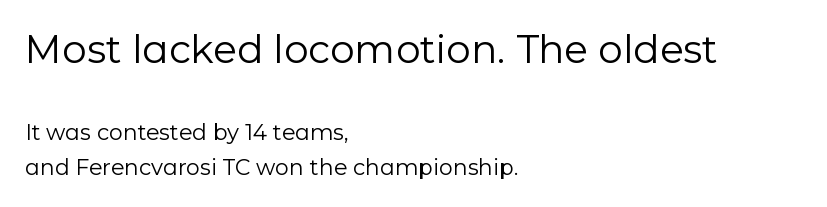
{"serif": "no", "italic": "no", "bold": "no", "weight": "regular", "width": "normal", "stroke_contrast": "low", "x_height": "medium", "monospaced": "no", "underline": "no", "align": "left", "line_spacing": "normal", "line_spacing_ratio": 1.59, "letter_spacing": "normal", "letter_spacing_em": 0.0, "larger_block": "first", "size_ratio": 1.77, "glyph_px": 39}
